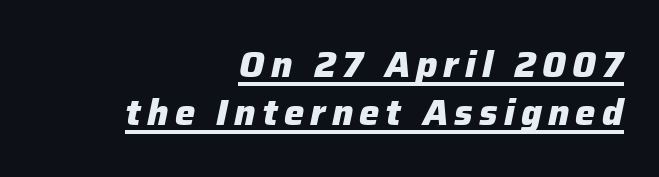
Q: Is the text bold? A: Yes.
Q: Is the text italic (slanted)? A: Yes, it leans right by about 12 degrees.
Q: Is the text underlined? A: Yes.
Q: How is the paragraph aligned? A: Right-aligned.
Q: Is the spacing between lines tight, normal or loose? A: Normal.
Q: Width (condensed, normal, or wide)? A: Normal.
Q: Stroke contrast? A: Low.
Q: x-height? A: Medium.
Q: Monospaced? A: No.
